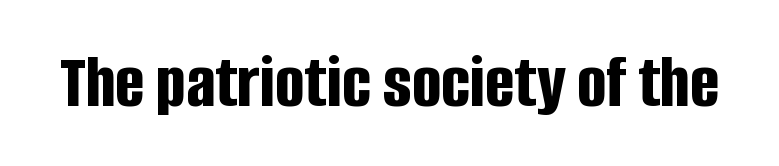
The image shows 77 px bold, condensed sans-serif type, upright; set normal letter spacing, not underlined; low stroke contrast and a large x-height.
